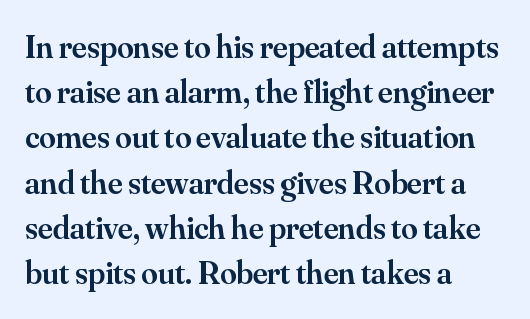
Think of a printed novel: that variable character pitch is what you see here. Posture: straight, roman, zero tilt. Underline: absent. The line texture is even and compact thanks to regular tracking. If you measured baseline to baseline, you'd find a middling distance. A student would call this left alignment; a typographer would say flush left, rag right.
